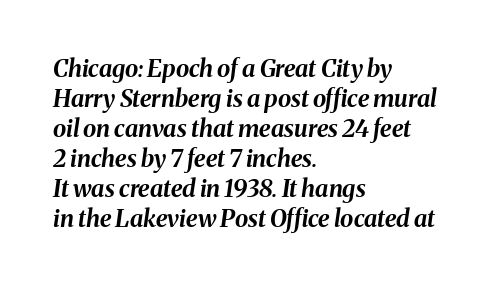
{"italic": "yes", "lean": "right", "slant_degrees": 8, "bold": "yes", "underline": "no", "align": "left", "line_spacing": "normal", "line_spacing_ratio": 1.25, "letter_spacing": "normal", "letter_spacing_em": 0.0, "glyph_px": 24}
